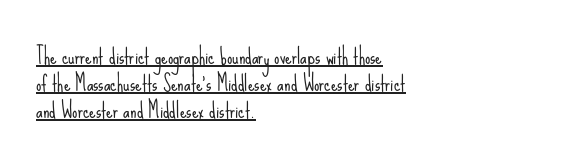
{"italic": "no", "bold": "no", "underline": "yes", "align": "left", "line_spacing": "normal", "line_spacing_ratio": 1.29, "letter_spacing": "normal", "letter_spacing_em": 0.0, "glyph_px": 21}
